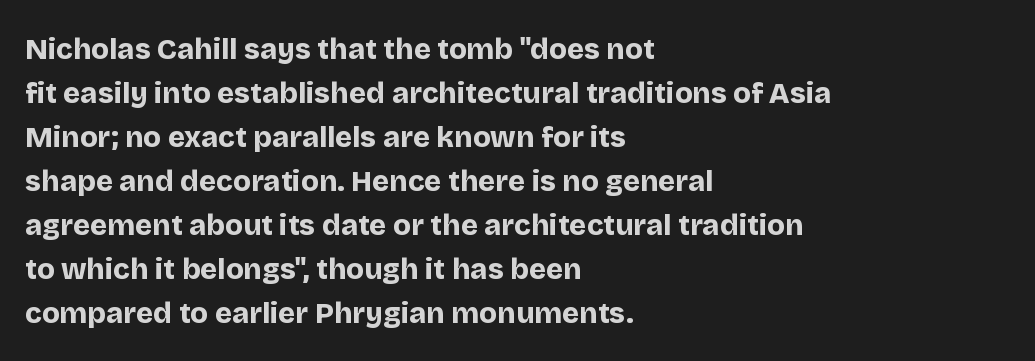
Here the designer chose a conventional face with non-uniform glyph widths. A normal amount of white space separates one row of letters from the next. Italic: no, the glyphs are upright roman. As a designer I'd log this as weight 700, bold.
